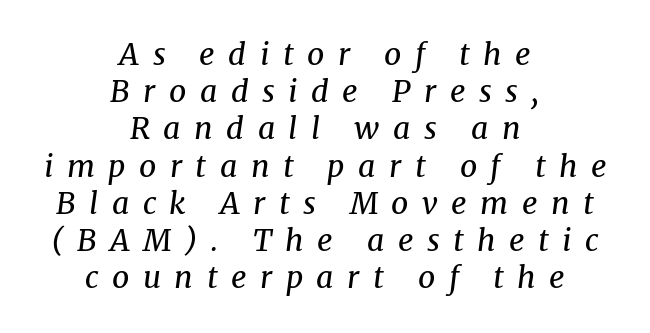
The passage shown is not bold in any degree. The font's italic variant was chosen for this text. This sample uses a serif face. Looks like regular typesetting: each glyph gets only the width it needs. The lines in this sample share a center point and differ in where they start and stop.
